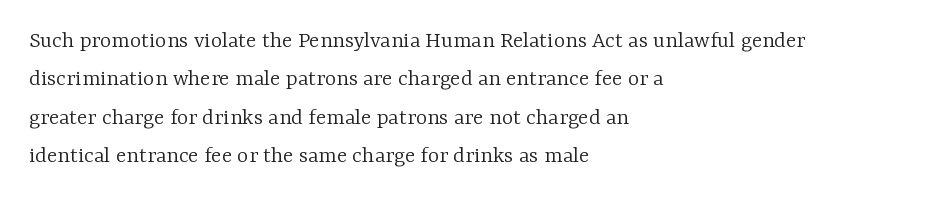
Plain, unruled lines of type. No heavy texture on the line: the type isn't bold. Look at the tracking — it's just the regular setting, nothing added. The axis of the letterforms is exactly vertical. The rows are spaced the way most documents space them.
